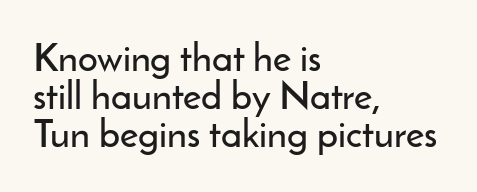
The image shows 39 px sans-serif type, upright; set left-aligned, tight line spacing (0.98x), normal letter spacing, not underlined; low stroke contrast and a small x-height.
